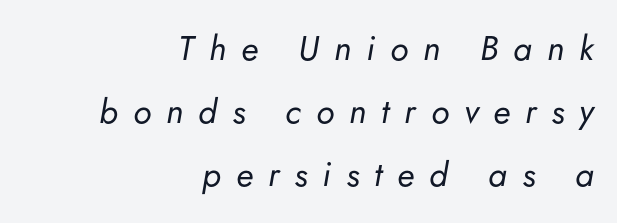
Q: Is the text bold? A: No.
Q: Is the text italic (slanted)? A: Yes, it leans right by about 5 degrees.
Q: Is the text underlined? A: No.
Q: How is the paragraph aligned? A: Right-aligned.
Q: Is the spacing between letters normal or unusually wide? A: Unusually wide.
Q: Width (condensed, normal, or wide)? A: Normal.
Q: Stroke contrast? A: Low.
Q: x-height? A: Small.
Q: Monospaced? A: No.
